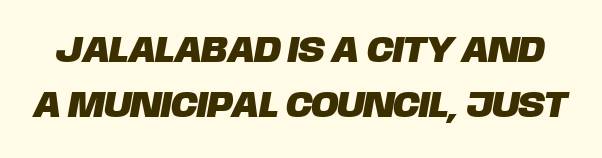
Glyph-to-glyph distance matches everyday printed text. Each letter keeps its own natural width here, so spacing adapts to shape. Type style note: lacks serifs. Rule under the text: the space is simply empty. Interline gaps are of average width in this sample.
